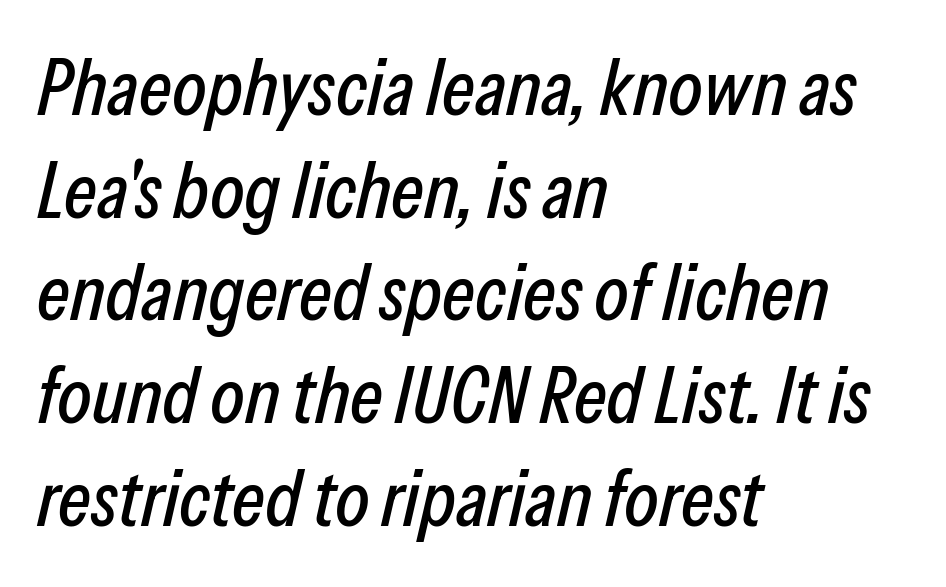
The leading is moderate, giving the passage an even texture. Nobody drew a line under any word here. The whole block is typeset with a tilt. The passage shown is typed in a proportional face where columns would drift. No extra tracking has been applied to these lines.
